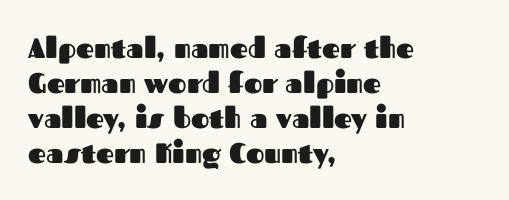
Successive baselines arrive at the customary interval. Upright lettering throughout. The face used here is a sans, in the tradition of grotesques and geometrics. Rule under the text: the space is simply empty. These words are printed bold, with thick strokes throughout. The letters advance in unequal steps, a hallmark of proportional type.
